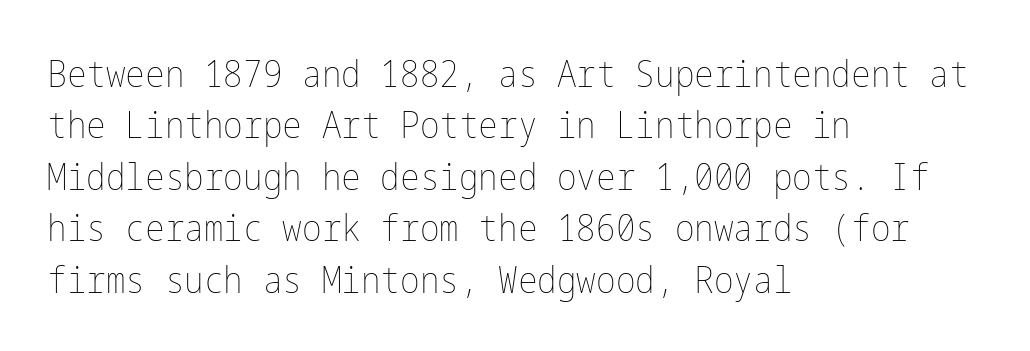
{"italic": "no", "bold": "no", "weight": "thin", "width": "condensed", "stroke_contrast": "low", "x_height": "medium", "underline": "no", "align": "left", "line_spacing": "normal", "line_spacing_ratio": 1.39, "letter_spacing": "normal", "letter_spacing_em": 0.0, "glyph_px": 37}
